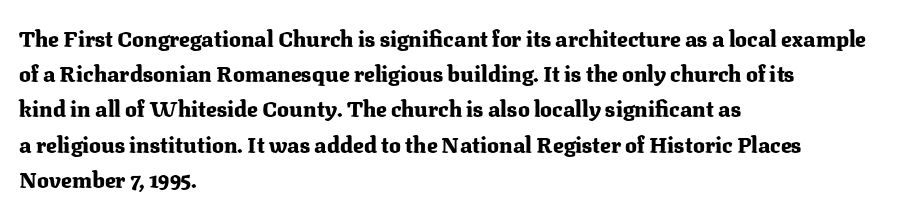
{"italic": "no", "bold": "yes", "underline": "no", "align": "left", "line_spacing": "normal", "line_spacing_ratio": 1.6, "letter_spacing": "normal", "letter_spacing_em": 0.0, "glyph_px": 22}
